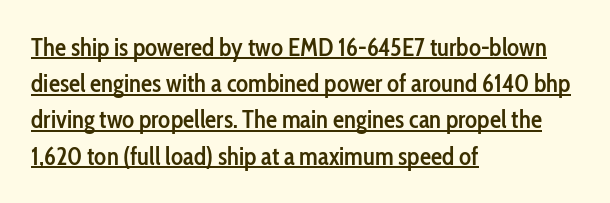
Q: Is the text bold? A: Semi-bold.
Q: Is the text italic (slanted)? A: No, it is upright.
Q: Is the text underlined? A: Yes.
Q: How is the paragraph aligned? A: Left-aligned.
Q: Is the spacing between letters normal or unusually wide? A: Normal.
Q: Is the spacing between lines tight, normal or loose? A: Normal.
